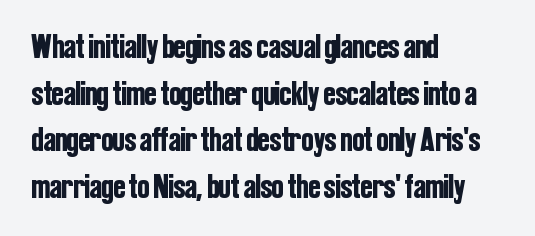
The image shows 35 px condensed sans-serif type, upright; set left-aligned, normal line spacing (1.33x), normal letter spacing, not underlined; low stroke contrast and a medium x-height.
